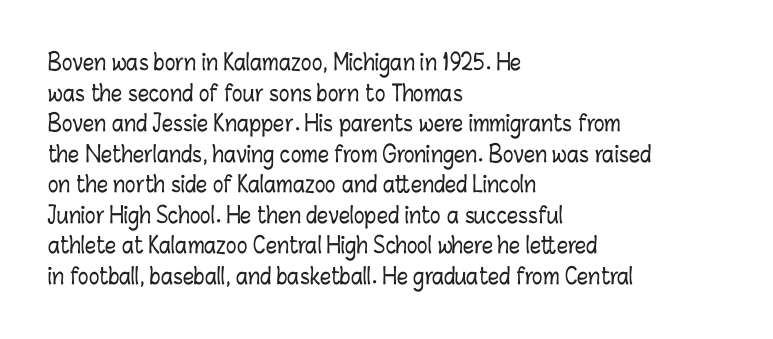
{"italic": "no", "underline": "no", "align": "left", "line_spacing": "normal", "line_spacing_ratio": 1.39, "letter_spacing": "normal", "letter_spacing_em": 0.0, "glyph_px": 22}
